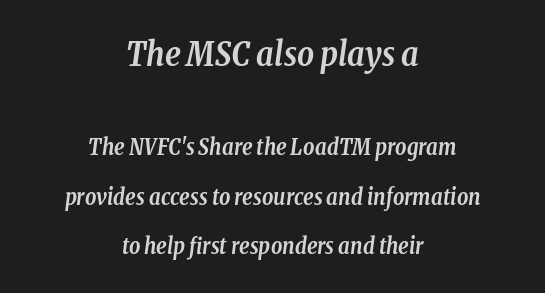
The image shows 33 px semibold, condensed serif type, italic (leaning right); set centered, loose line spacing (2.24x), normal letter spacing, not underlined; the first (top) block is 1.5x larger; low stroke contrast and a medium x-height.
